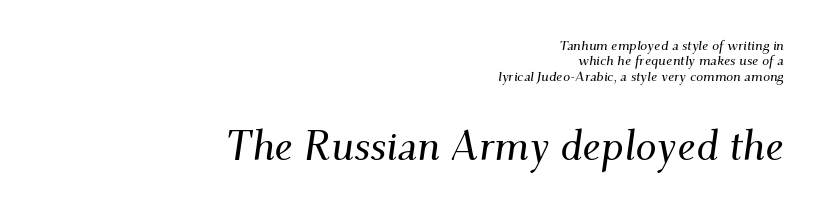
The image shows 42 px serif type, italic (leaning right); set right-aligned, tight line spacing (1.09x), normal letter spacing, not underlined; the second (bottom) block is 3.0x larger; medium stroke contrast and a small x-height.
